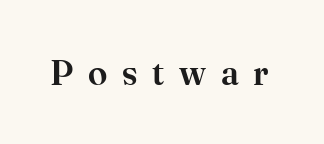
Glance below the letters and you will spot only blank space. I'd call this a serif setting — the letters wear small feet. When letters stand straight like this, we call the style roman or upright. Varying glyph widths throughout — classic text-font behaviour.
